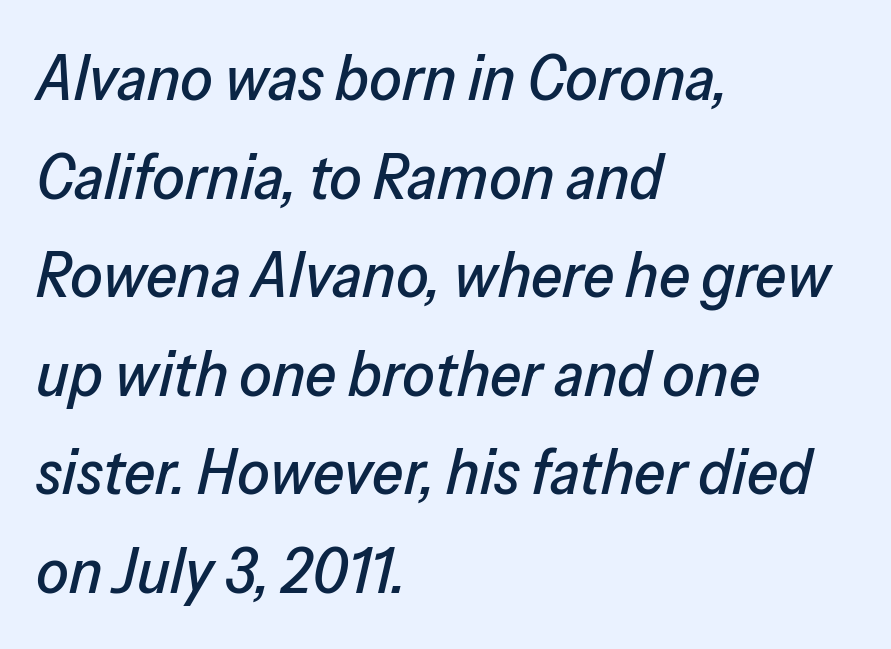
Q: Is the text italic (slanted)? A: Yes, it leans right by about 13 degrees.
Q: Is the text underlined? A: No.
Q: How is the paragraph aligned? A: Left-aligned.
Q: Is the spacing between letters normal or unusually wide? A: Normal.
Q: Is the spacing between lines tight, normal or loose? A: Normal.
Q: Width (condensed, normal, or wide)? A: Normal.
Q: Stroke contrast? A: Low.
Q: x-height? A: Medium.
Q: Monospaced? A: No.
